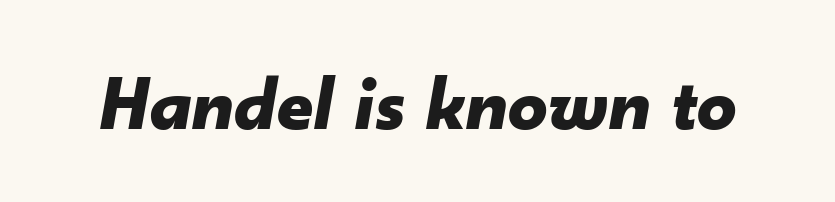
The image shows 78 px bold type, italic (leaning right); set normal letter spacing, not underlined; low stroke contrast and a small x-height.
